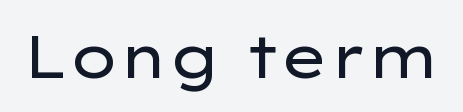
The passage shown is typed in a proportional face where columns would drift. The letters look calm and open, with moderate or lighter stems. What stands out about the letter spacing? Nothing — it is the standard amount. The glyphs are unaccompanied by any horizontal stroke below them.
